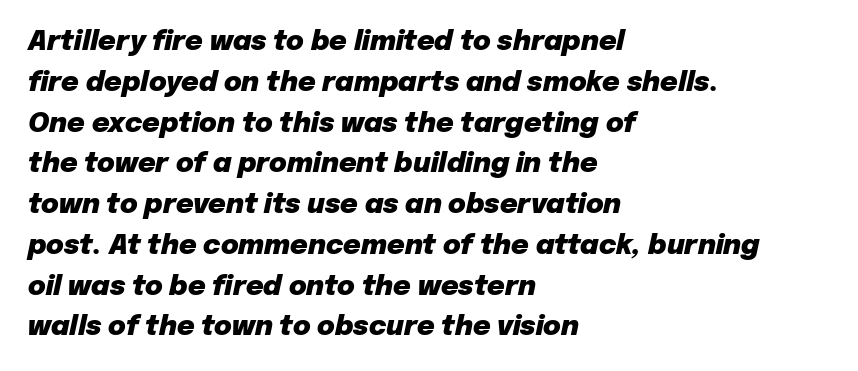
Letters rest on an invisible, unmarked baseline. Observe the lean: these are italic letterforms. Leftover space on each line is placed entirely after the last word. Whoever set this chose a conventional vertical rhythm. Between one letter and the next there's only the usual sliver of space. The passage shown is emphatically bold.
